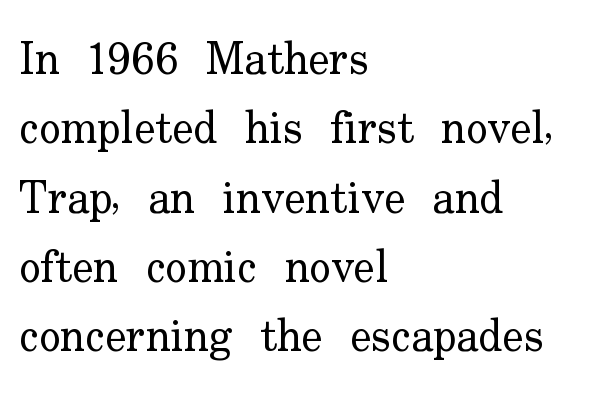
{"serif": "yes", "italic": "no", "bold": "no", "weight": "regular", "width": "normal", "stroke_contrast": "low", "x_height": "small", "monospaced": "no", "underline": "no", "align": "left", "line_spacing": "normal", "line_spacing_ratio": 1.54, "letter_spacing": "normal", "letter_spacing_em": 0.0, "glyph_px": 45}
